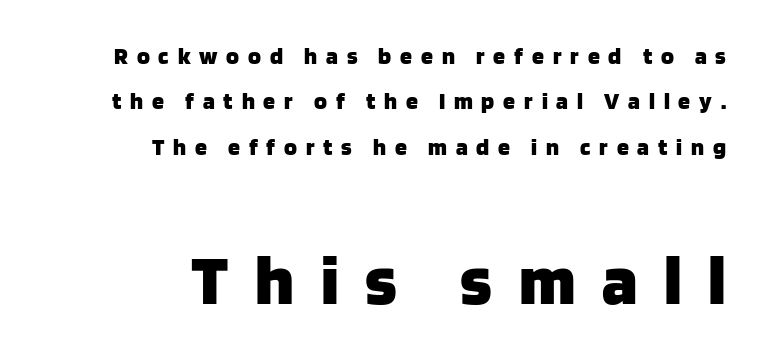
Q: Is the text bold? A: Yes.
Q: Is the text italic (slanted)? A: No, it is upright.
Q: Is the typeface a serif or a sans-serif typeface? A: Sans-serif.
Q: Is the text underlined? A: No.
Q: How is the paragraph aligned? A: Right-aligned.
Q: Is the spacing between letters normal or unusually wide? A: Unusually wide.
Q: Which block of text is set in a larger size, the first (top) or the second (bottom)? A: The second (bottom) one.
Q: Width (condensed, normal, or wide)? A: Normal.
Q: Stroke contrast? A: Low.
Q: x-height? A: Large.
Q: Monospaced? A: No.
